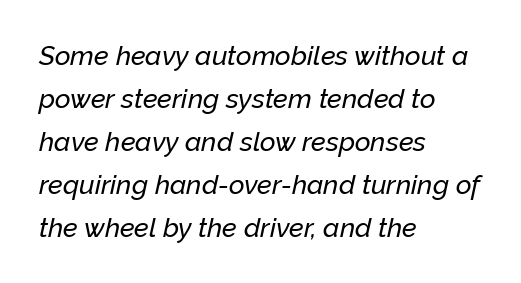
{"italic": "yes", "lean": "right", "slant_degrees": 12, "underline": "no", "align": "left", "line_spacing": "normal", "line_spacing_ratio": 1.59, "letter_spacing": "normal", "letter_spacing_em": 0.0, "glyph_px": 27}
